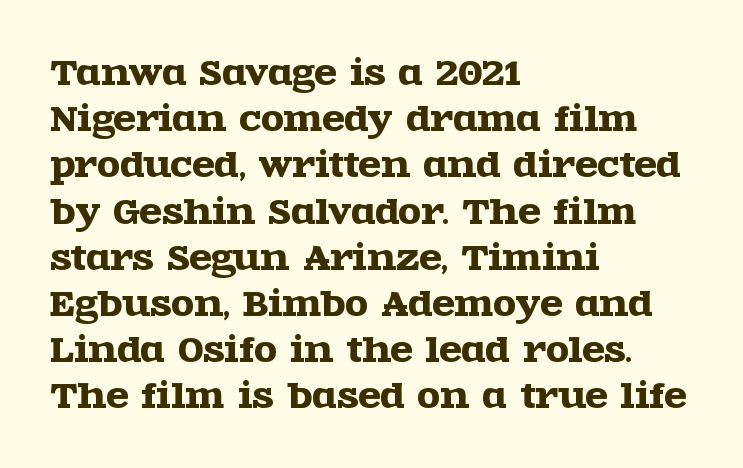
The image shows 33 px wide serif type, upright; set left-aligned, normal line spacing (1.4x), normal letter spacing, not underlined; a large x-height.
